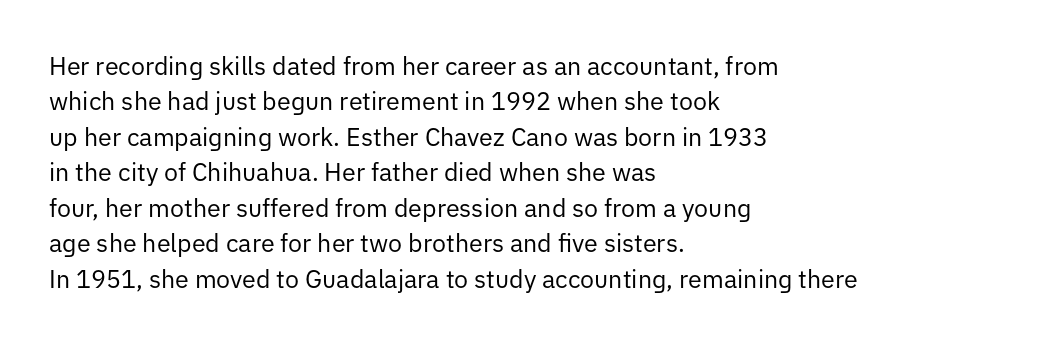
Q: Is the text bold? A: No.
Q: Is the text italic (slanted)? A: No, it is upright.
Q: Is the text underlined? A: No.
Q: How is the paragraph aligned? A: Left-aligned.
Q: Is the spacing between letters normal or unusually wide? A: Normal.
Q: Is the spacing between lines tight, normal or loose? A: Normal.
